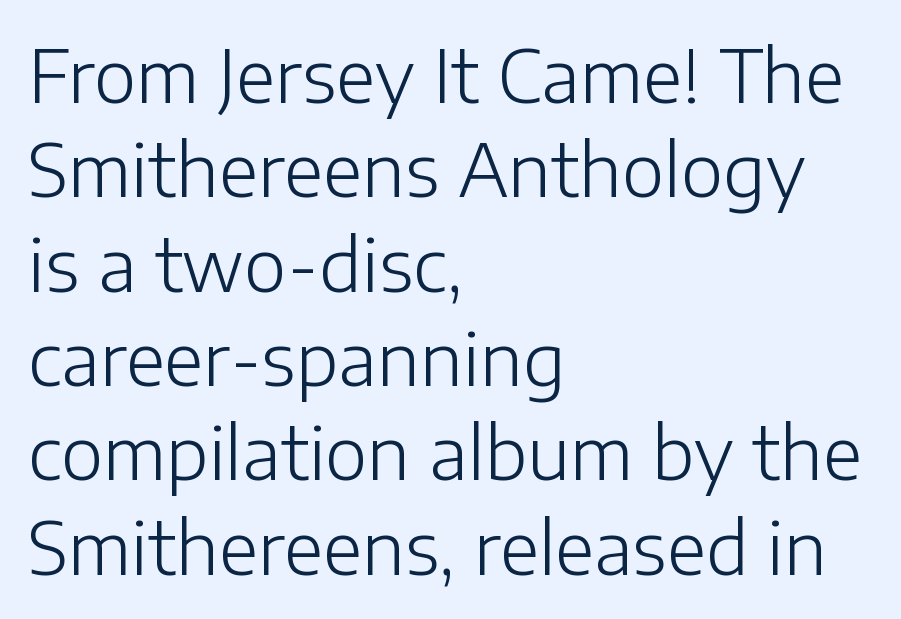
{"serif": "no", "italic": "no", "bold": "no", "weight": "light", "width": "normal", "stroke_contrast": "low", "x_height": "medium", "monospaced": "no", "underline": "no", "align": "left", "line_spacing": "normal", "line_spacing_ratio": 1.31, "letter_spacing": "normal", "letter_spacing_em": 0.0, "glyph_px": 72}
